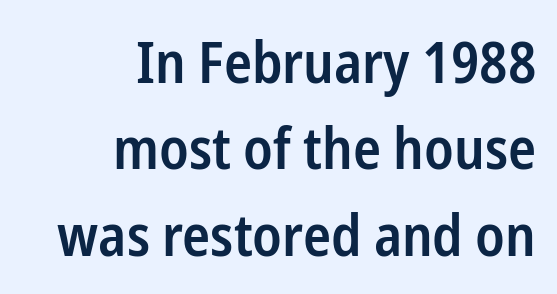
If you drew a line through each stem, it would be perfectly vertical. Between one letter and the next there's only the usual sliver of space. In terms of leading, this rendering sits right in the middle. Every letter is mildly thick-stroked: semibold rather than bold. Beneath every word, the page is bare.
